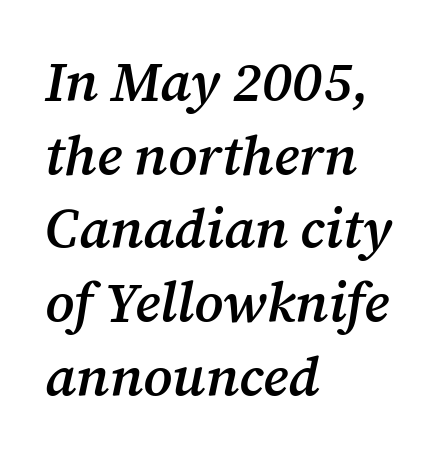
{"serif": "yes", "italic": "yes", "lean": "right", "slant_degrees": 12, "bold": "semi", "weight": "semibold", "width": "normal", "stroke_contrast": "medium", "x_height": "medium", "monospaced": "no", "underline": "no", "align": "left", "line_spacing": "normal", "line_spacing_ratio": 1.34, "letter_spacing": "normal", "letter_spacing_em": 0.0, "glyph_px": 55}
